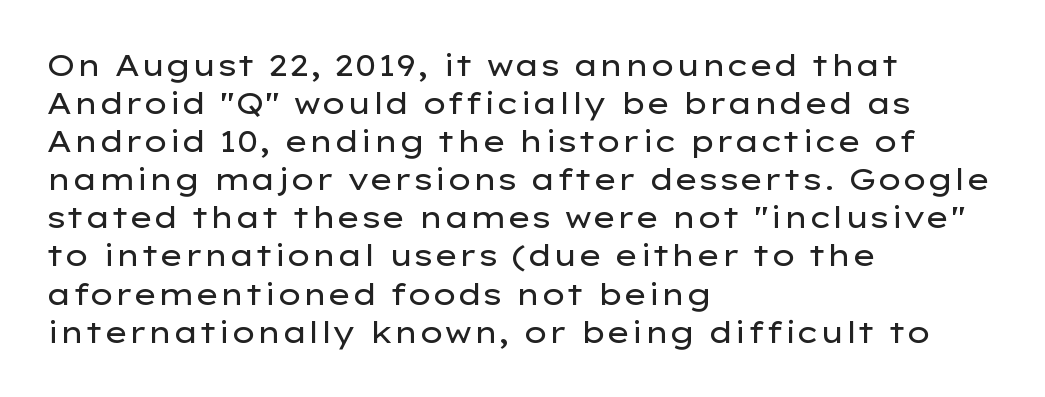
{"serif": "no", "italic": "no", "bold": "no", "weight": "regular", "width": "wide", "stroke_contrast": "low", "x_height": "medium", "monospaced": "no", "underline": "no", "align": "left", "line_spacing": "normal", "line_spacing_ratio": 1.27, "letter_spacing": "normal", "letter_spacing_em": 0.0, "glyph_px": 30}
